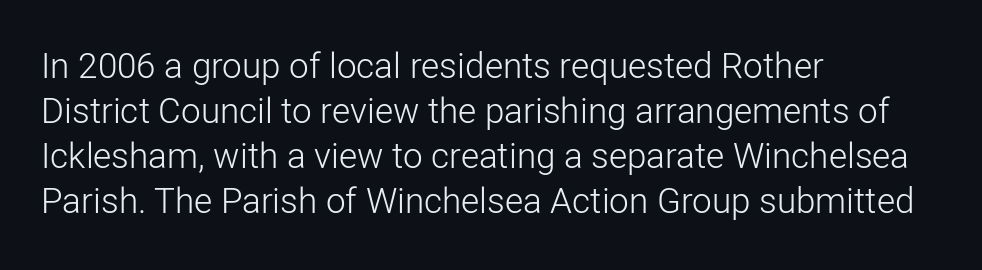
The image shows 35 px light sans-serif type, upright; set left-aligned, normal line spacing (1.29x), normal letter spacing, not underlined; low stroke contrast and a medium x-height.
